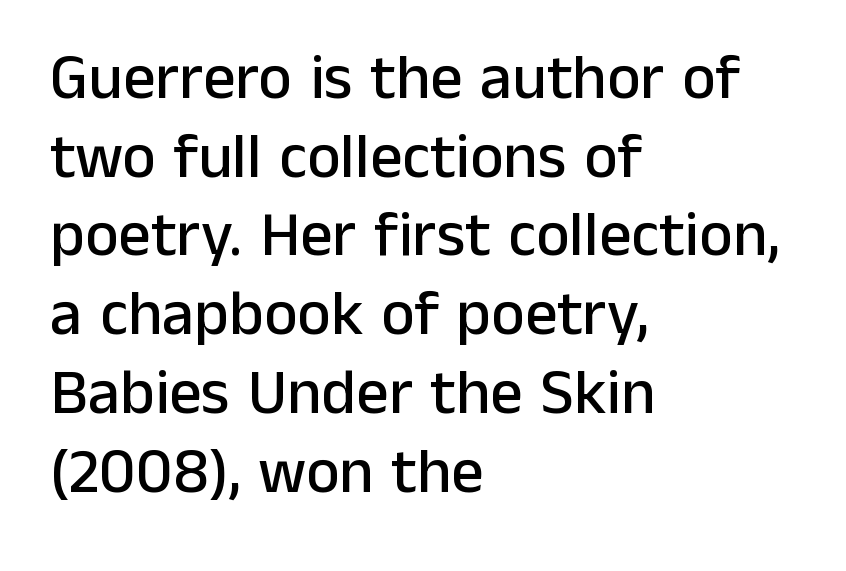
The image shows 64 px sans-serif type, upright; set left-aligned, line spacing 1.23x, normal letter spacing, not underlined; low stroke contrast and a medium x-height.
